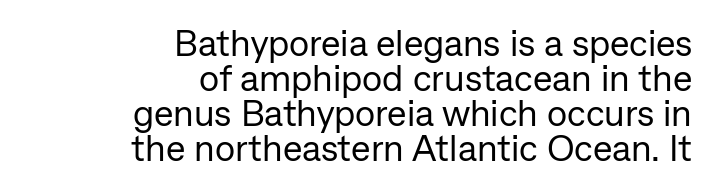
The image shows 37 px regular-weight sans-serif type, upright; set right-aligned, tight line spacing (0.95x), normal letter spacing, not underlined; low stroke contrast and a medium x-height.
